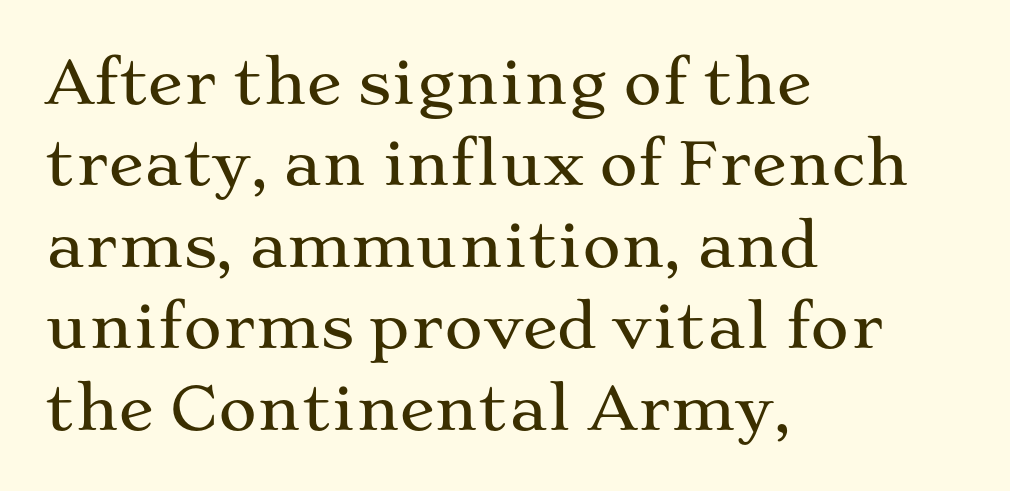
{"serif": "yes", "italic": "no", "width": "wide", "stroke_contrast": "medium", "x_height": "medium", "monospaced": "no", "underline": "no", "align": "left", "line_spacing": "normal", "line_spacing_ratio": 1.38, "letter_spacing": "normal", "letter_spacing_em": 0.0, "glyph_px": 59}
